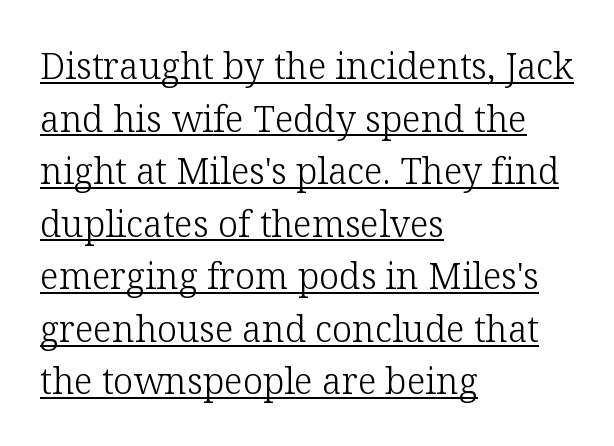
The face used here is rendered with its standard letterfit. You can tell it's not italic because the verticals are truly vertical. This is underlined copy, the kind a proofreader might mark for attention. The rendering uses natural spacing where letterforms have individual widths.
